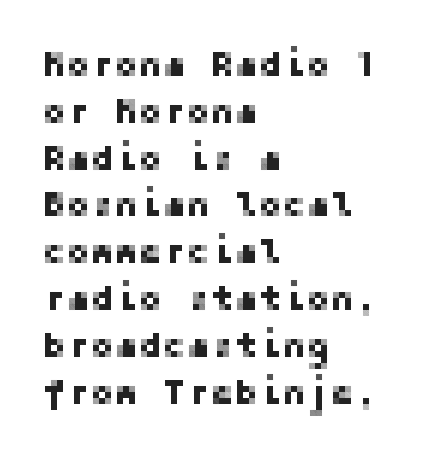
The image shows 36 px sans-serif type, upright; set left-aligned, normal line spacing (1.3x), normal letter spacing, not underlined; low stroke contrast and a medium x-height.
